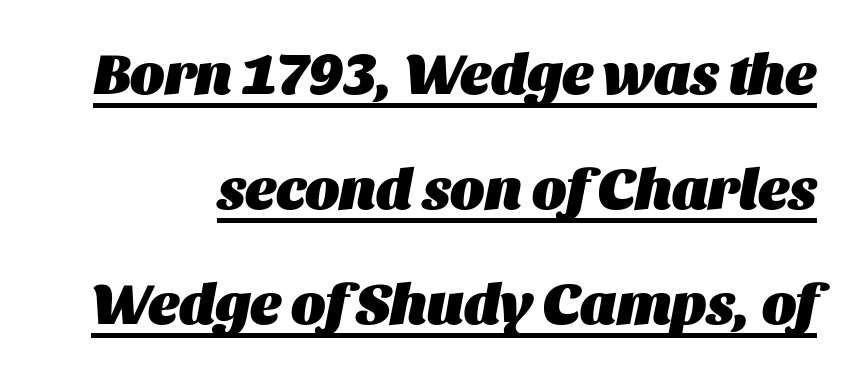
{"italic": "yes", "lean": "right", "slant_degrees": 11, "bold": "yes", "weight": "heavy", "width": "normal", "stroke_contrast": "medium", "x_height": "large", "monospaced": "no", "underline": "yes", "line_spacing": "loose", "line_spacing_ratio": 1.98, "letter_spacing": "normal", "letter_spacing_em": 0.0, "glyph_px": 58}
